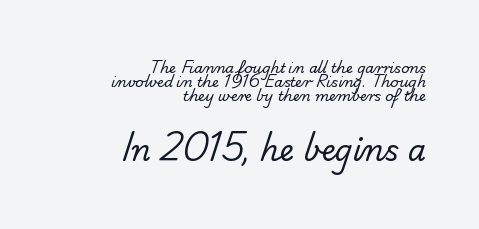
Q: Is the text bold? A: No.
Q: Is the typeface a serif or a sans-serif typeface? A: Sans-serif.
Q: Is the text underlined? A: No.
Q: How is the paragraph aligned? A: Right-aligned.
Q: Is the spacing between letters normal or unusually wide? A: Normal.
Q: Is the spacing between lines tight, normal or loose? A: Tight.
Q: Which block of text is set in a larger size, the first (top) or the second (bottom)? A: The second (bottom) one.
Q: Width (condensed, normal, or wide)? A: Normal.
Q: Stroke contrast? A: Low.
Q: x-height? A: Small.
Q: Monospaced? A: No.
